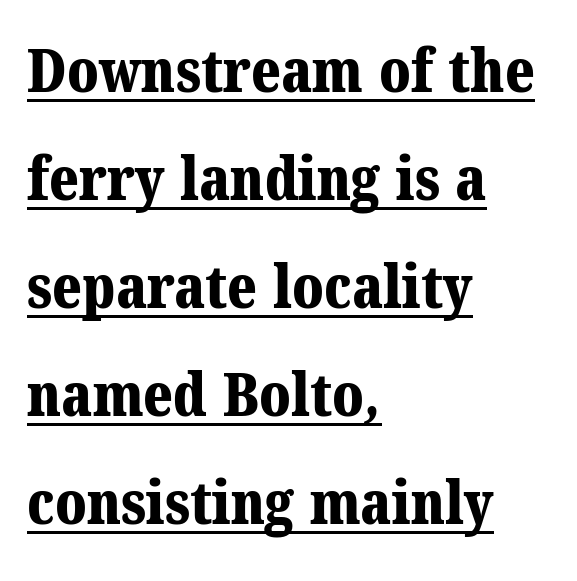
Q: Is the text bold? A: Yes.
Q: Is the typeface a serif or a sans-serif typeface? A: Serif.
Q: Is the text underlined? A: Yes.
Q: How is the paragraph aligned? A: Left-aligned.
Q: Is the spacing between letters normal or unusually wide? A: Normal.
Q: Width (condensed, normal, or wide)? A: Normal.
Q: Stroke contrast? A: Medium.
Q: x-height? A: Medium.
Q: Monospaced? A: No.
